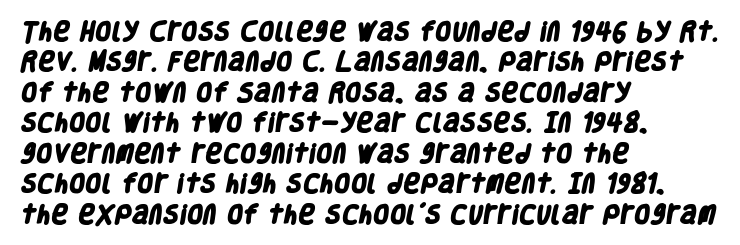
The image shows 21 px bold type; set left-aligned, normal line spacing (1.45x), normal letter spacing, not underlined.
